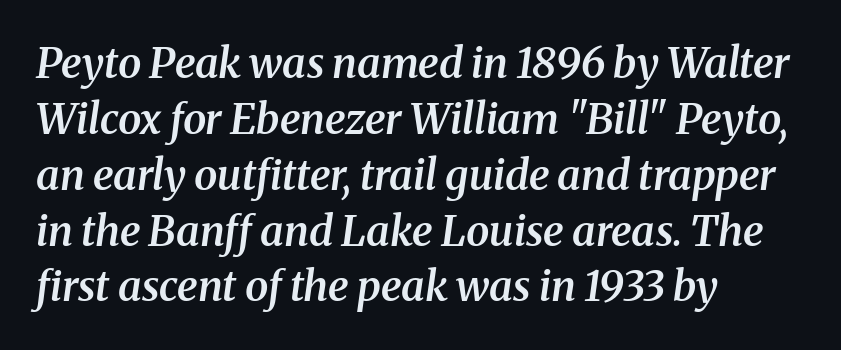
{"serif": "yes", "italic": "yes", "lean": "right", "slant_degrees": 8, "bold": "semi", "weight": "semibold", "width": "normal", "stroke_contrast": "medium", "x_height": "medium", "monospaced": "no", "underline": "no", "align": "left", "line_spacing": "normal", "line_spacing_ratio": 1.33, "letter_spacing": "normal", "letter_spacing_em": 0.0, "glyph_px": 42}
